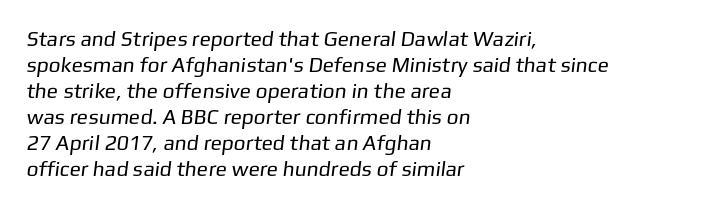
{"bold": "no", "underline": "no", "align": "left", "line_spacing_ratio": 1.24, "letter_spacing": "normal", "letter_spacing_em": 0.0, "glyph_px": 21}
